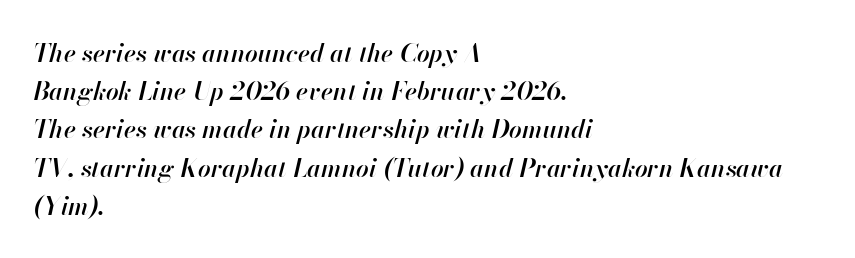
Q: Is the text bold? A: Semi-bold.
Q: Is the text italic (slanted)? A: Yes, it leans right by about 13 degrees.
Q: Is the text underlined? A: No.
Q: How is the paragraph aligned? A: Left-aligned.
Q: Is the spacing between letters normal or unusually wide? A: Normal.
Q: Is the spacing between lines tight, normal or loose? A: Normal.
